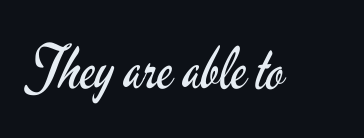
The line texture is even and compact thanks to regular tracking. To sum up the face: it is a sans, with no serifs. Only glyphs here, with clear space below each row. Is this a fixed-width face? No — the glyphs have proportional, varying widths. The characters are drawn with everyday or finer stroke widths.
